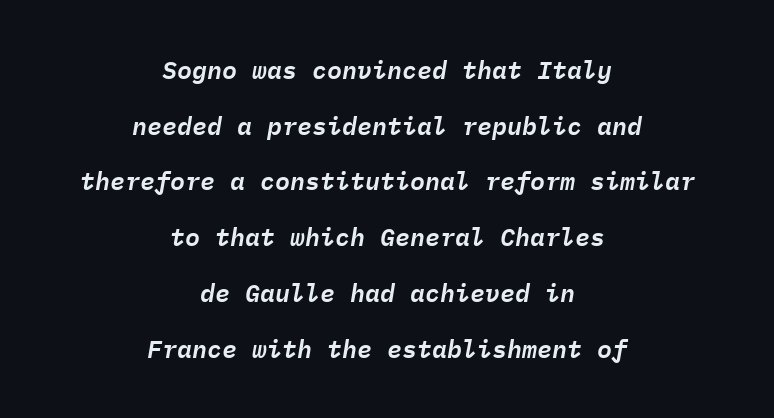
Q: Is the text italic (slanted)? A: Yes, it leans right by about 9 degrees.
Q: Is the text underlined? A: No.
Q: How is the paragraph aligned? A: Centered.
Q: Is the spacing between letters normal or unusually wide? A: Normal.
Q: Is the spacing between lines tight, normal or loose? A: Loose.
